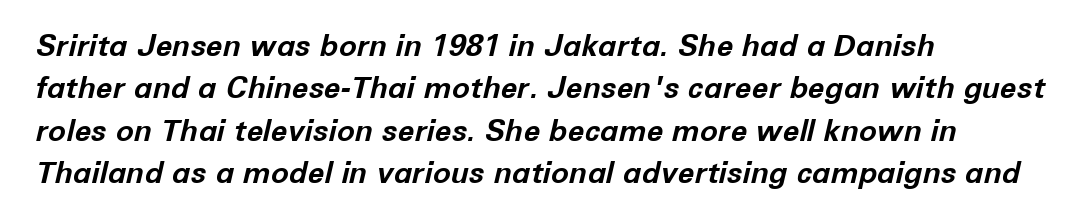
Q: Is the text bold? A: Yes.
Q: Is the text italic (slanted)? A: Yes, it leans right by about 12 degrees.
Q: Is the text underlined? A: No.
Q: How is the paragraph aligned? A: Left-aligned.
Q: Is the spacing between letters normal or unusually wide? A: Normal.
Q: Is the spacing between lines tight, normal or loose? A: Normal.
Q: Width (condensed, normal, or wide)? A: Normal.
Q: Stroke contrast? A: Low.
Q: x-height? A: Medium.
Q: Monospaced? A: No.
